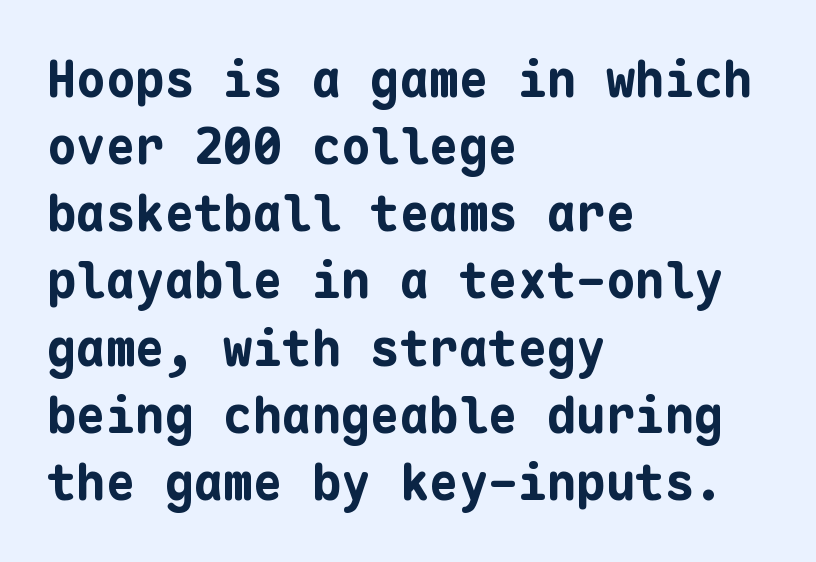
The image shows 49 px bold sans-serif type, upright, monospaced; set left-aligned, normal line spacing (1.37x), normal letter spacing, not underlined; low stroke contrast and a medium x-height.
